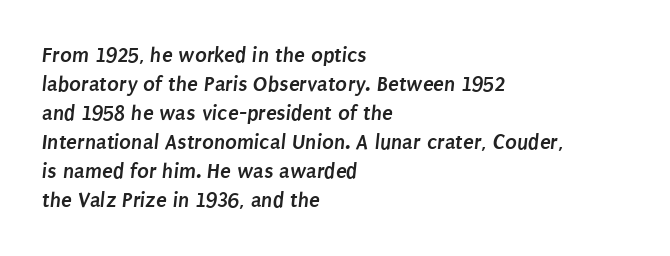
{"bold": "yes", "underline": "no", "align": "left", "line_spacing": "normal", "line_spacing_ratio": 1.32, "letter_spacing": "normal", "letter_spacing_em": 0.0, "glyph_px": 22}
